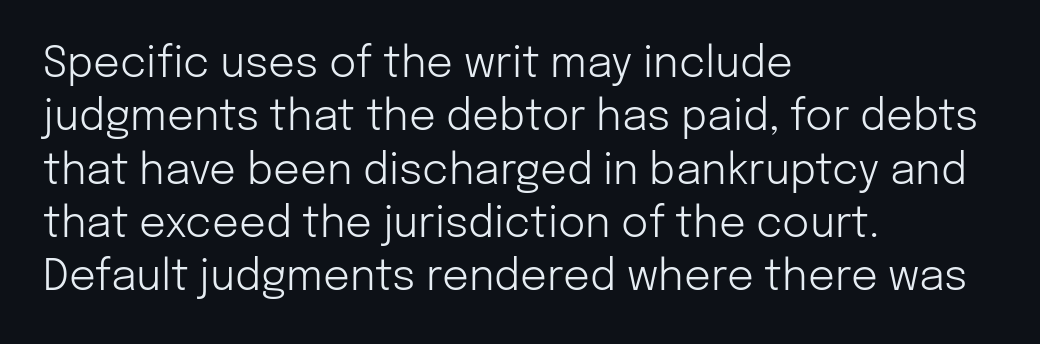
Students, observe: this is what conventionally led text looks like. Is the letter spacing exaggerated? No — it looks like the ordinary default. Classification — sans serif. The rendering uses natural spacing where letterforms have individual widths. Bare-footed words on every line.
